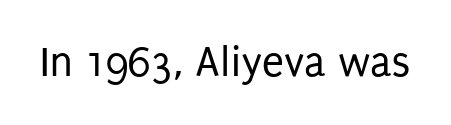
This sample has the flowing, uneven cadence of proportional lettering. This is sans-serif lettering, the kind often seen on screens and signage. The string is rendered with underlining switched off. No extra ink here — the face is not bold. The type sits square on the baseline with zero lean. The letterforms sit shoulder to shoulder at normal distance.
